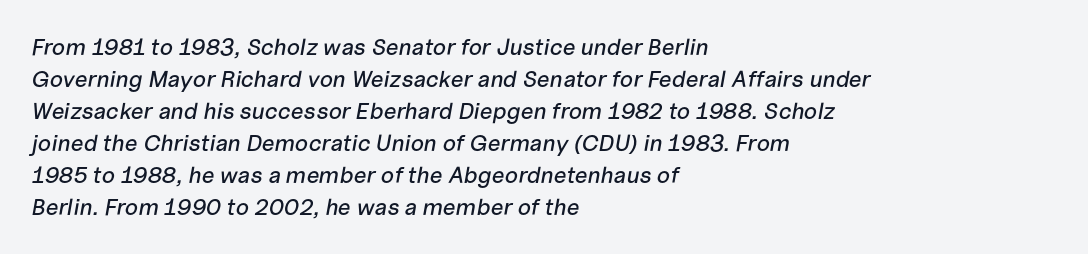
Italic? Definitely — the glyphs are oblique. Is the block centered? No — it sits flush against the left margin. Leading matches the norm, producing a regular column. Check under the words: just untouched page.
